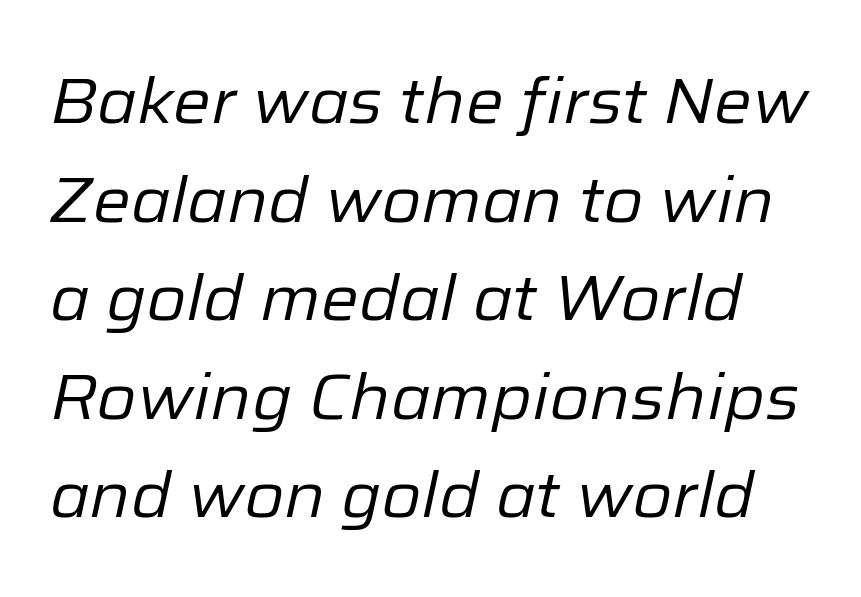
Q: Is the text bold? A: No.
Q: Is the text italic (slanted)? A: Yes, it leans right by about 12 degrees.
Q: Is the text underlined? A: No.
Q: Is the spacing between letters normal or unusually wide? A: Normal.
Q: Is the spacing between lines tight, normal or loose? A: Normal.
Q: Width (condensed, normal, or wide)? A: Normal.
Q: Stroke contrast? A: Low.
Q: x-height? A: Medium.
Q: Monospaced? A: No.
